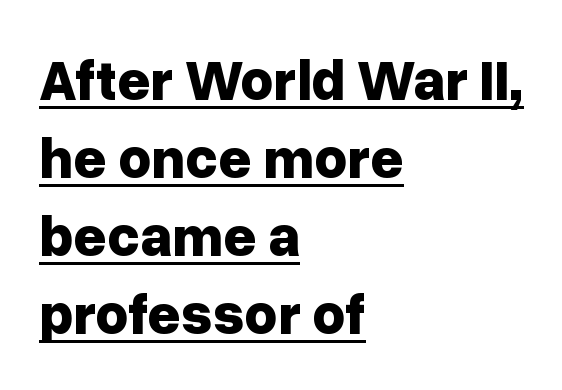
{"serif": "no", "italic": "no", "bold": "yes", "weight": "bold", "width": "normal", "stroke_contrast": "low", "x_height": "medium", "monospaced": "no", "underline": "yes", "align": "left", "line_spacing": "normal", "line_spacing_ratio": 1.37, "letter_spacing": "normal", "letter_spacing_em": 0.0, "glyph_px": 57}
